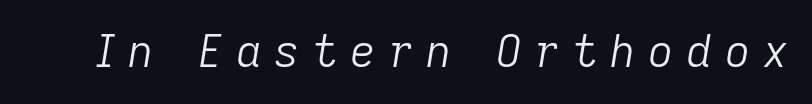
{"italic": "yes", "lean": "right", "slant_degrees": 9, "bold": "no", "weight": "light", "width": "normal", "stroke_contrast": "low", "x_height": "medium", "monospaced": "no", "underline": "no", "letter_spacing": "wide", "letter_spacing_em": 0.29, "glyph_px": 44}
